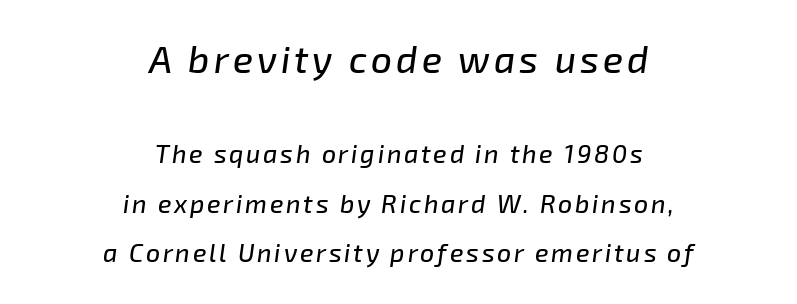
The image shows 37 px text type, italic (leaning right); set centered, loose line spacing (1.97x), not underlined; the first (top) block is 1.48x larger; low stroke contrast and a medium x-height.
